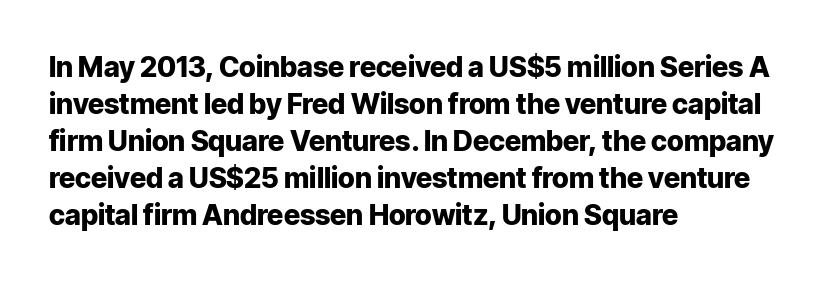
{"serif": "no", "italic": "no", "bold": "yes", "weight": "heavy", "width": "normal", "stroke_contrast": "low", "x_height": "medium", "monospaced": "no", "underline": "no", "align": "left", "line_spacing": "normal", "line_spacing_ratio": 1.32, "letter_spacing": "normal", "letter_spacing_em": 0.0, "glyph_px": 28}
